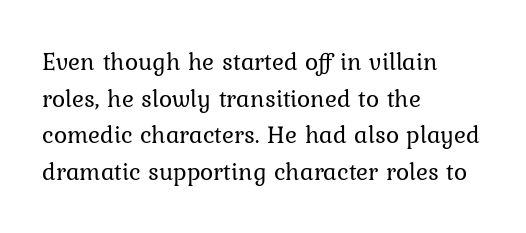
The image shows 25 px text type, upright; set left-aligned, normal line spacing (1.47x), normal letter spacing, not underlined.
